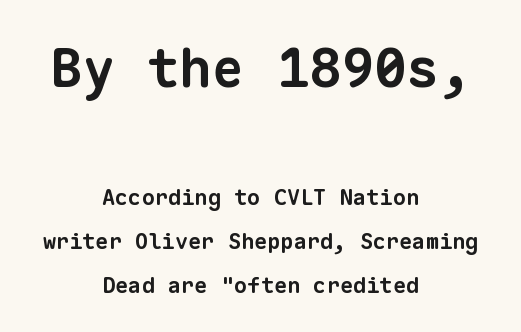
The image shows 54 px bold sans-serif type, monospaced; set centered, loose line spacing (2.0x), normal letter spacing, not underlined; the first (top) block is 2.45x larger; low stroke contrast and a medium x-height.
